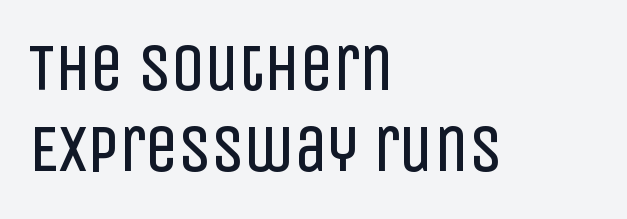
The image shows 66 px regular-weight, condensed sans-serif type, upright; set left-aligned, line spacing 1.23x, normal letter spacing, not underlined; low stroke contrast and a large x-height.
